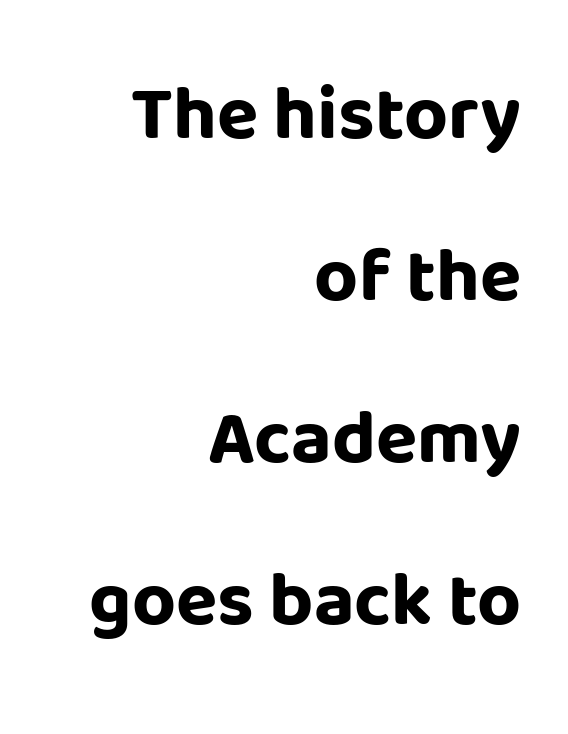
Q: Is the text bold? A: Yes.
Q: Is the text italic (slanted)? A: No, it is upright.
Q: Is the typeface a serif or a sans-serif typeface? A: Sans-serif.
Q: Is the text underlined? A: No.
Q: How is the paragraph aligned? A: Right-aligned.
Q: Is the spacing between letters normal or unusually wide? A: Normal.
Q: Is the spacing between lines tight, normal or loose? A: Loose.
Q: Width (condensed, normal, or wide)? A: Normal.
Q: Stroke contrast? A: Low.
Q: x-height? A: Large.
Q: Monospaced? A: No.
